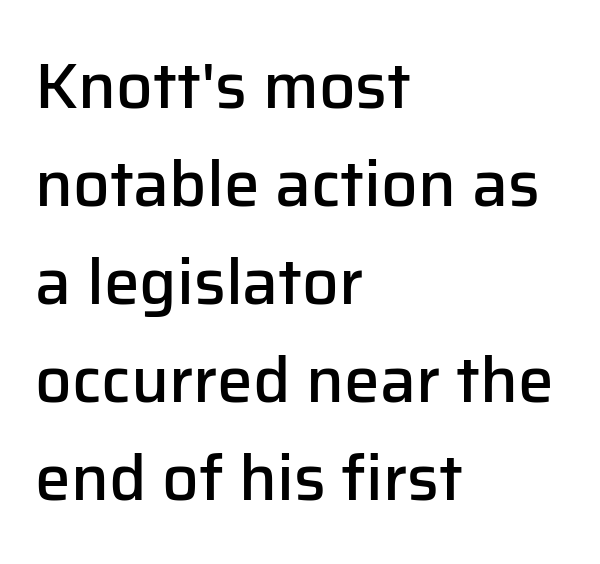
Q: Is the text bold? A: Semi-bold.
Q: Is the text italic (slanted)? A: No, it is upright.
Q: Is the typeface a serif or a sans-serif typeface? A: Sans-serif.
Q: Is the text underlined? A: No.
Q: How is the paragraph aligned? A: Left-aligned.
Q: Is the spacing between letters normal or unusually wide? A: Normal.
Q: Is the spacing between lines tight, normal or loose? A: Normal.
Q: Width (condensed, normal, or wide)? A: Normal.
Q: Stroke contrast? A: Low.
Q: x-height? A: Medium.
Q: Monospaced? A: No.
